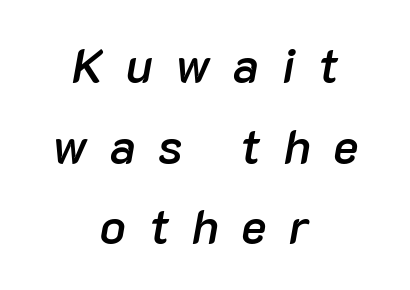
{"italic": "yes", "lean": "right", "slant_degrees": 10, "bold": "semi", "weight": "semibold", "width": "normal", "stroke_contrast": "low", "x_height": "medium", "monospaced": "no", "underline": "no", "align": "center", "line_spacing": "normal", "line_spacing_ratio": 1.68, "letter_spacing": "wide", "letter_spacing_em": 0.47, "glyph_px": 48}
